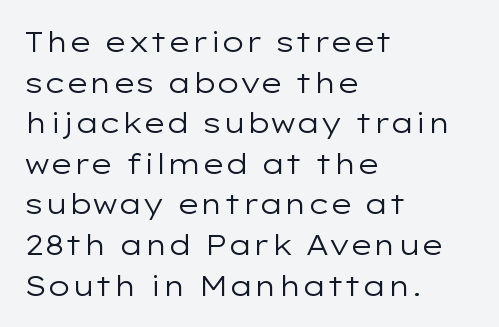
The passage is arranged the way most books set body copy — flush left. This rendering leaves character spacing at its baseline value. The passage shown stacks its lines at a standard gap. The passage shown is typeset with a sans-serif family. A typesetter would call this proportional, since set widths differ per character.
